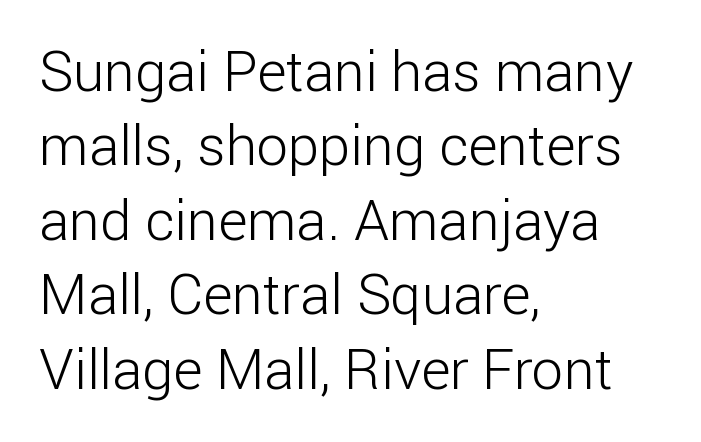
The image shows 56 px light sans-serif type, upright; set left-aligned, normal line spacing (1.33x), normal letter spacing, not underlined; low stroke contrast and a medium x-height.
